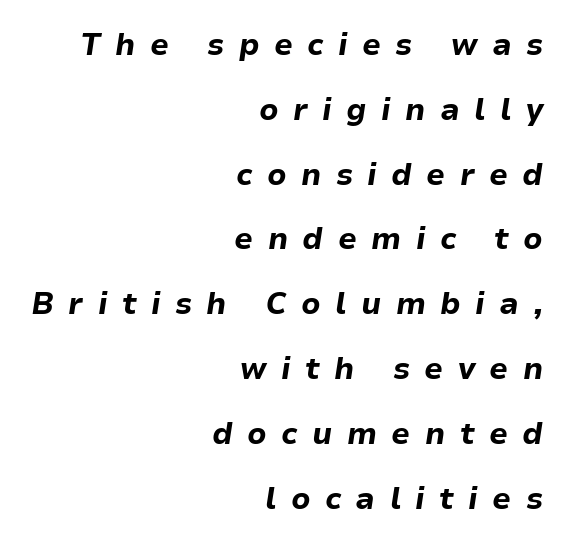
Is this a fixed-width face? No — the glyphs have proportional, varying widths. A dark, heavy texture on the line: the type is bold. The string is rendered with underlining switched off. The passage is arranged like a letterhead date or caption credit — flush right.
